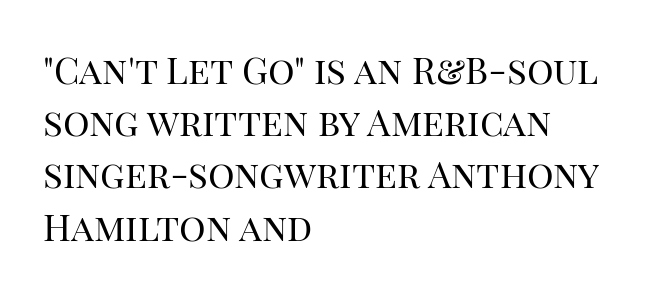
The image shows 37 px regular-weight serif type, upright; set left-aligned, normal line spacing (1.41x), normal letter spacing, not underlined; high stroke contrast and a large x-height.
